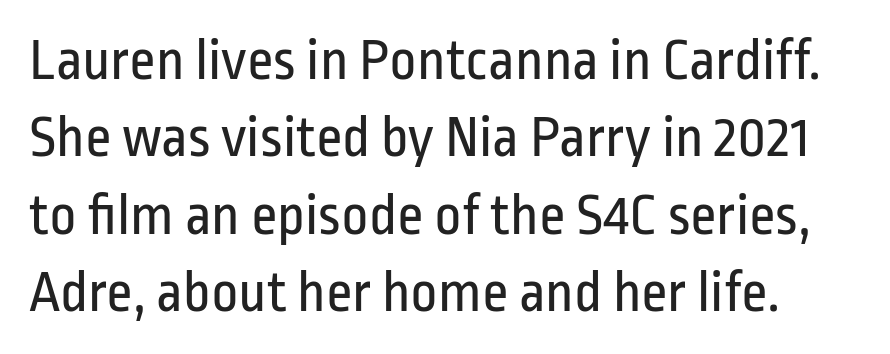
Stroke terminals: plain, sans-serif. Tracking value appears to be zero — textbook default spacing. The passage shown stacks its lines at a standard gap. Weight class: somewhere from thin through regular.
